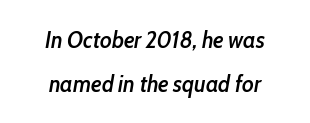
Q: Is the text bold? A: Semi-bold.
Q: Is the text italic (slanted)? A: Yes, it leans right by about 10 degrees.
Q: Is the text underlined? A: No.
Q: How is the paragraph aligned? A: Centered.
Q: Is the spacing between letters normal or unusually wide? A: Normal.
Q: Is the spacing between lines tight, normal or loose? A: Loose.
